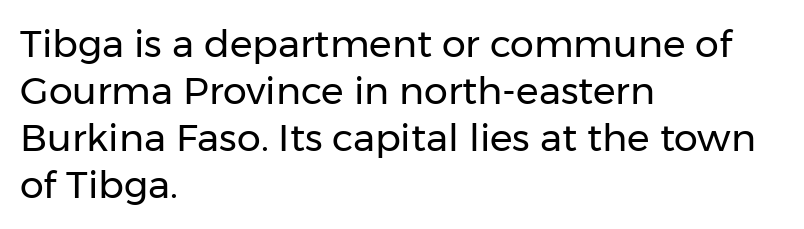
The image shows 38 px regular-weight sans-serif type, upright; set left-aligned, line spacing 1.24x, normal letter spacing, not underlined; low stroke contrast and a medium x-height.
